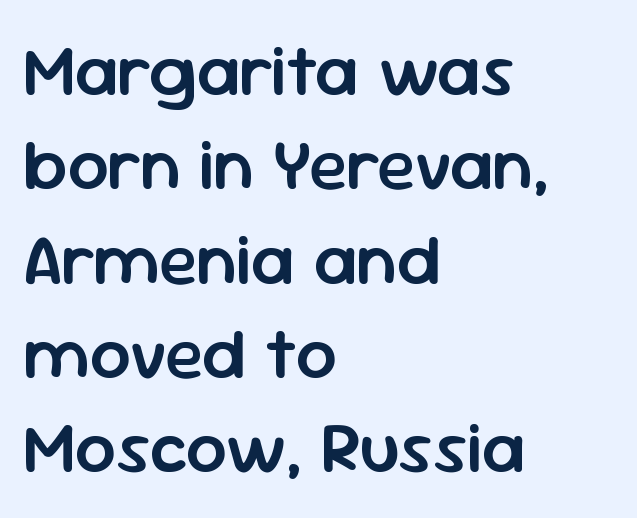
The passage shown is typeset with a sans-serif family. The typography opts for an upright posture over an oblique one. Default kerning and tracking; the words read as compact shapes. The letters advance in unequal steps, a hallmark of proportional type. The string is rendered with underlining switched off. Which margin do the lines hug? The left one — the right edge is uneven.
